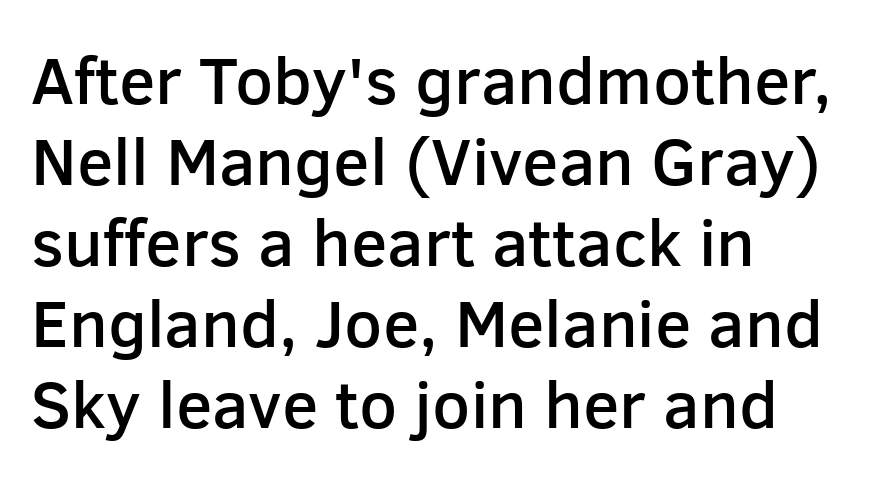
The image shows 67 px semibold sans-serif type, upright; set left-aligned, line spacing 1.21x, normal letter spacing, not underlined; low stroke contrast and a medium x-height.
